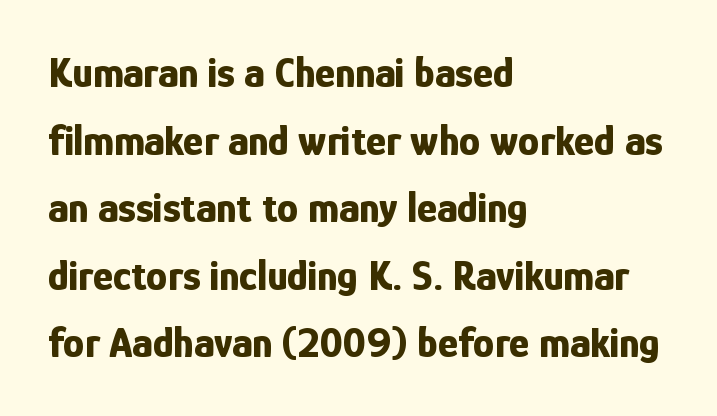
{"serif": "no", "italic": "no", "bold": "yes", "weight": "bold", "width": "condensed", "stroke_contrast": "low", "x_height": "medium", "monospaced": "no", "underline": "no", "align": "left", "line_spacing": "normal", "line_spacing_ratio": 1.57, "letter_spacing": "normal", "letter_spacing_em": 0.0, "glyph_px": 43}
